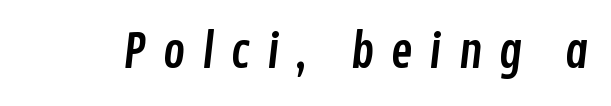
The image shows 47 px condensed sans-serif type; set unusually wide letter spacing (+0.34 em), not underlined; low stroke contrast and a medium x-height.
